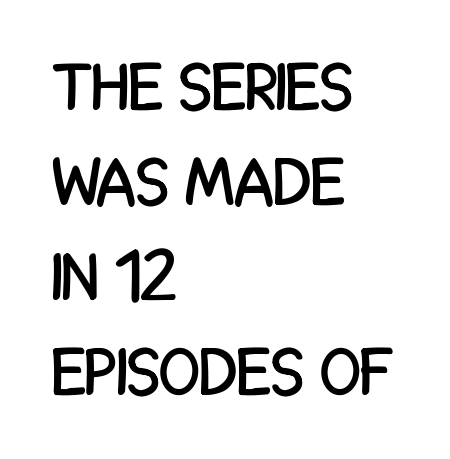
The passage shown is not underscored anywhere. Successive baselines arrive at the customary interval. The letters sit at their default tracking, neither squeezed nor spread. When letters stand straight like this, we call the style roman or upright. These lines are set flush left with a ragged right edge.
